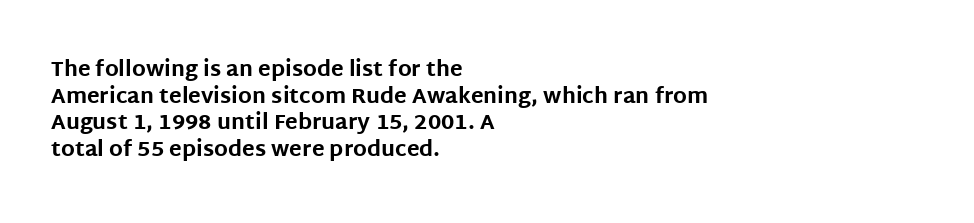
Honestly, the row spacing looks completely unremarkable. Posture: upright roman. Plenty of ink on the page — the face is bold. Typeset ragged right — the left edge is the straight one.
